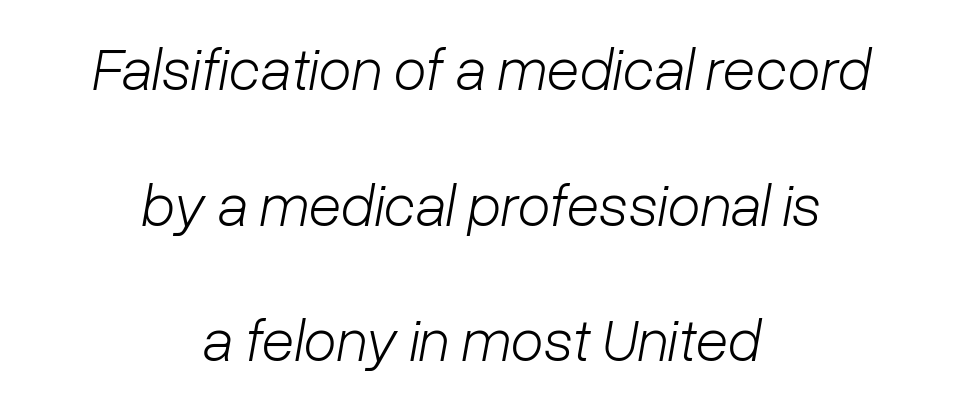
Q: Is the text bold? A: No.
Q: Is the text italic (slanted)? A: Yes, it leans right by about 10 degrees.
Q: Is the text underlined? A: No.
Q: How is the paragraph aligned? A: Centered.
Q: Is the spacing between letters normal or unusually wide? A: Normal.
Q: Is the spacing between lines tight, normal or loose? A: Loose.
Q: Width (condensed, normal, or wide)? A: Normal.
Q: Stroke contrast? A: Low.
Q: x-height? A: Medium.
Q: Monospaced? A: No.
